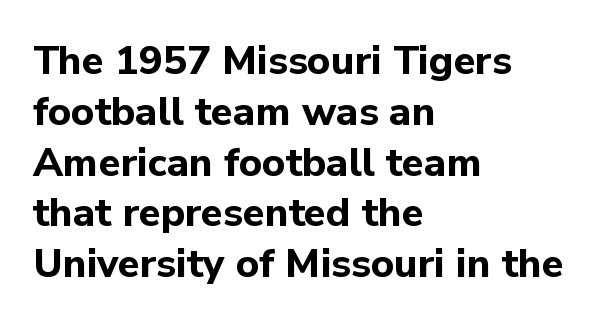
The image shows 40 px bold sans-serif type, upright; set left-aligned, normal line spacing (1.27x), normal letter spacing, not underlined; low stroke contrast and a medium x-height.
